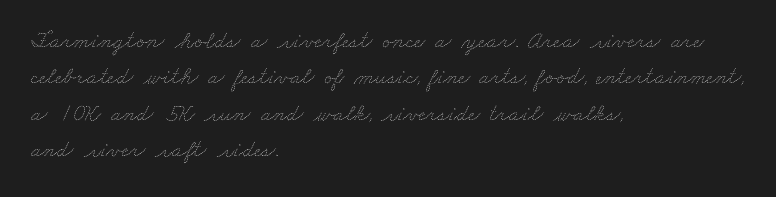
The image shows 24 px text type; set left-aligned, normal line spacing (1.52x), normal letter spacing, not underlined.
